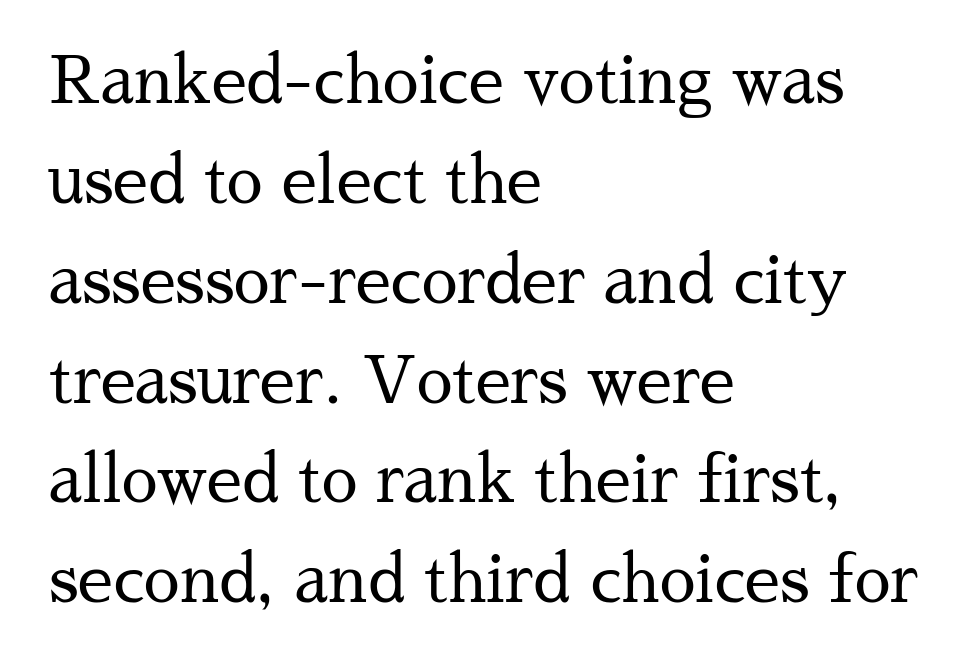
Q: Is the text bold? A: No.
Q: Is the text italic (slanted)? A: No, it is upright.
Q: Is the typeface a serif or a sans-serif typeface? A: Serif.
Q: Is the text underlined? A: No.
Q: How is the paragraph aligned? A: Left-aligned.
Q: Is the spacing between letters normal or unusually wide? A: Normal.
Q: Is the spacing between lines tight, normal or loose? A: Normal.
Q: Width (condensed, normal, or wide)? A: Normal.
Q: Stroke contrast? A: Medium.
Q: x-height? A: Medium.
Q: Monospaced? A: No.
